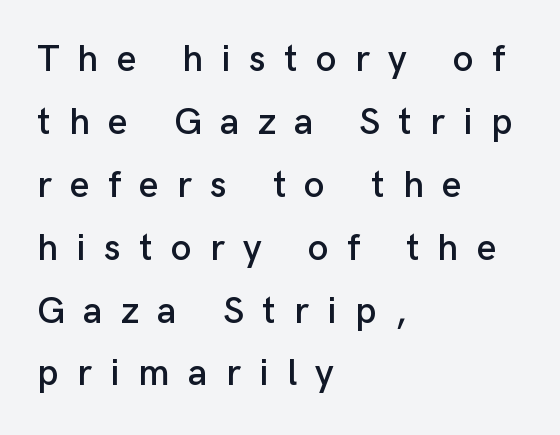
Q: Is the text italic (slanted)? A: No, it is upright.
Q: Is the typeface a serif or a sans-serif typeface? A: Sans-serif.
Q: Is the text underlined? A: No.
Q: How is the paragraph aligned? A: Left-aligned.
Q: Is the spacing between letters normal or unusually wide? A: Unusually wide.
Q: Is the spacing between lines tight, normal or loose? A: Normal.
Q: Width (condensed, normal, or wide)? A: Normal.
Q: Stroke contrast? A: Low.
Q: x-height? A: Medium.
Q: Monospaced? A: No.
